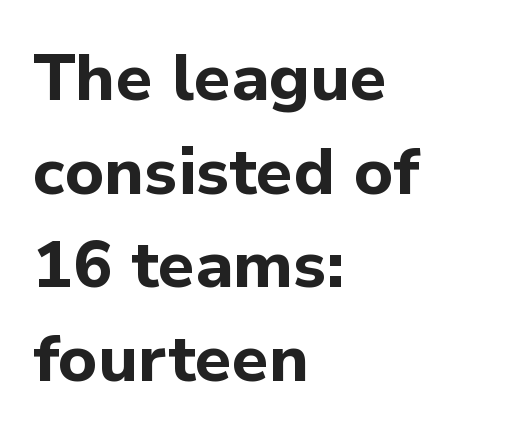
Unlike italic type, these characters show no tilt at all. A clean baseline with only descenders dipping below it. The passage shown is typeset with a sans-serif family. Caption: bold face, heavy strokes.
